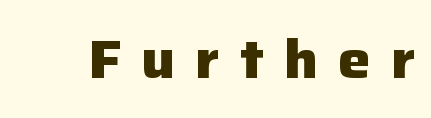
The image shows 54 px heavy sans-serif type, upright; set unusually wide letter spacing (+0.37 em), not underlined; low stroke contrast and a medium x-height.
